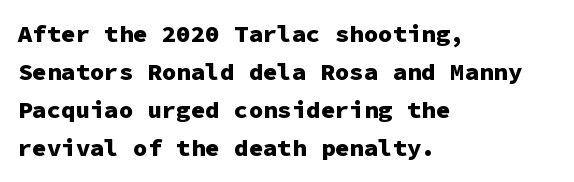
The image shows 24 px bold type, upright; set left-aligned, normal line spacing (1.59x), normal letter spacing, not underlined.
